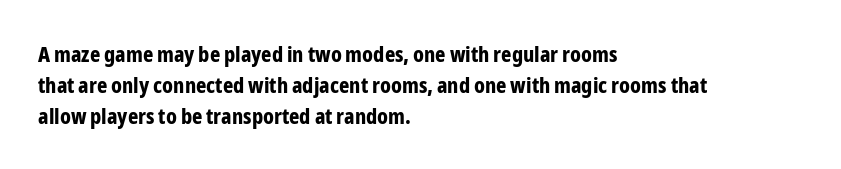
Q: Is the text bold? A: Yes.
Q: Is the text italic (slanted)? A: No, it is upright.
Q: Is the text underlined? A: No.
Q: How is the paragraph aligned? A: Left-aligned.
Q: Is the spacing between letters normal or unusually wide? A: Normal.
Q: Is the spacing between lines tight, normal or loose? A: Normal.
